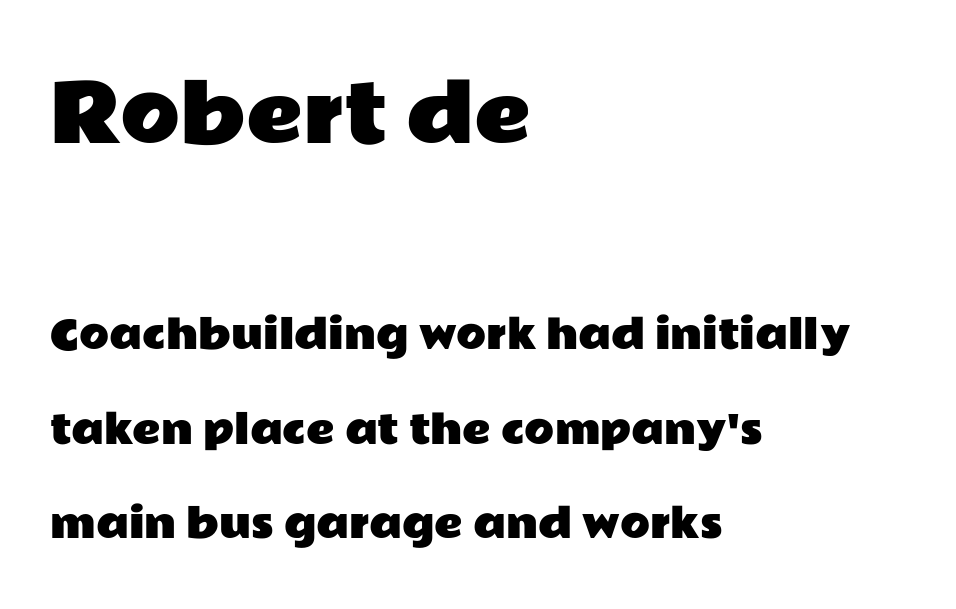
Q: Is the text italic (slanted)? A: No, it is upright.
Q: Is the typeface a serif or a sans-serif typeface? A: Sans-serif.
Q: Is the text underlined? A: No.
Q: How is the paragraph aligned? A: Left-aligned.
Q: Is the spacing between letters normal or unusually wide? A: Normal.
Q: Is the spacing between lines tight, normal or loose? A: Loose.
Q: Which block of text is set in a larger size, the first (top) or the second (bottom)? A: The first (top) one.
Q: Width (condensed, normal, or wide)? A: Wide.
Q: Stroke contrast? A: Low.
Q: x-height? A: Medium.
Q: Monospaced? A: No.
